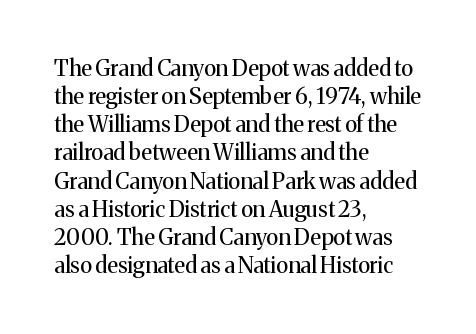
{"italic": "no", "bold": "no", "underline": "no", "align": "left", "line_spacing": "normal", "line_spacing_ratio": 1.28, "letter_spacing": "normal", "letter_spacing_em": 0.0, "glyph_px": 22}
